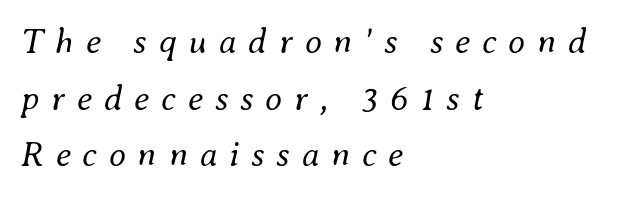
{"italic": "yes", "lean": "right", "slant_degrees": 8, "bold": "no", "weight": "regular", "width": "normal", "stroke_contrast": "medium", "x_height": "small", "monospaced": "no", "underline": "no", "align": "left", "line_spacing": "normal", "line_spacing_ratio": 1.62, "letter_spacing": "wide", "letter_spacing_em": 0.34, "glyph_px": 35}
